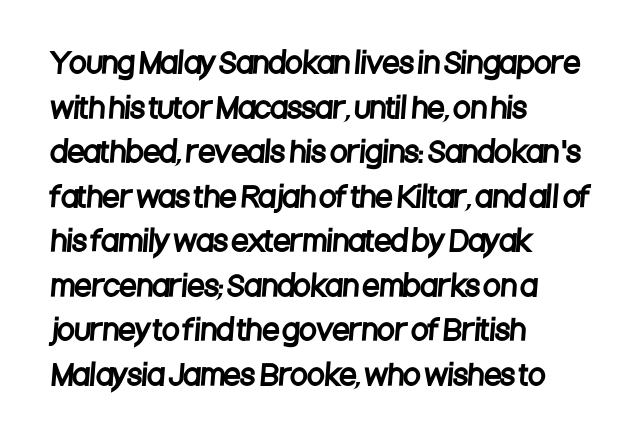
Words float on clear page, feet unadorned. Notice how descenders clear the ascenders below comfortably — that's standard leading. These lines are set flush left with a ragged right edge. You could not count columns in this text — the font is proportionally spaced. Letter spacing: default.
